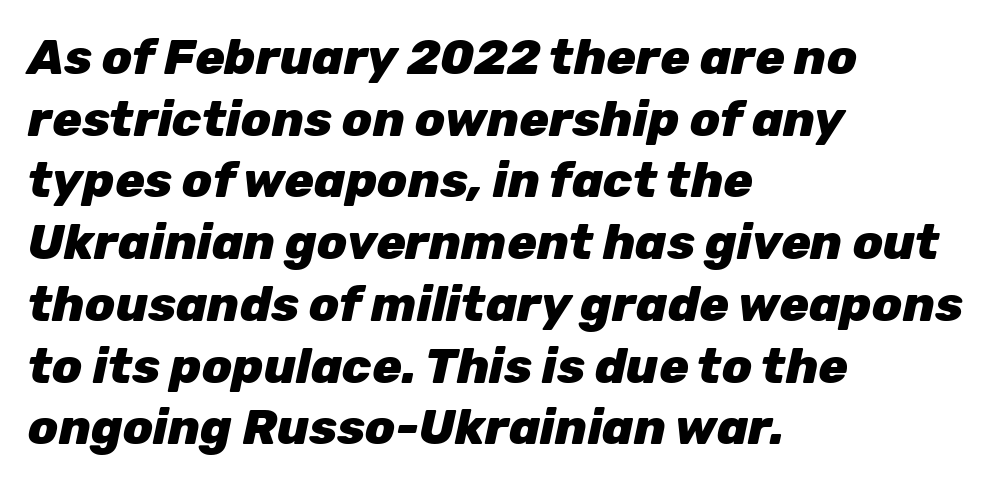
In terms of leading, this rendering sits right in the middle. Left-aligned paragraph, ragged on the right. The face used here is proportionally spaced, like ordinary book or web type. The characters look thick and weighty, a clear bold. No extra tracking has been applied to these lines. No word sits above an underline.
